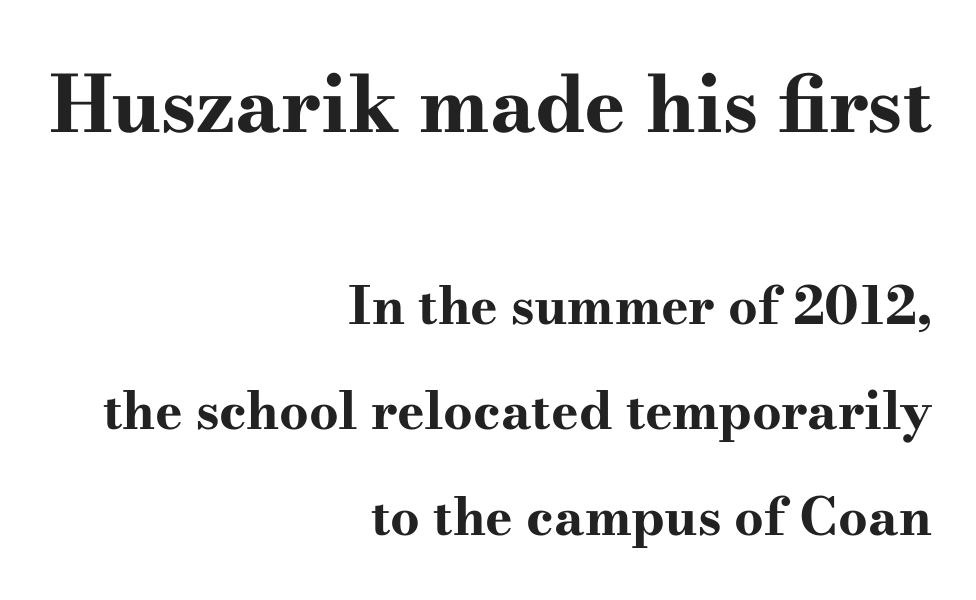
Q: Is the text bold? A: Yes.
Q: Is the text italic (slanted)? A: No, it is upright.
Q: Is the typeface a serif or a sans-serif typeface? A: Serif.
Q: Is the text underlined? A: No.
Q: How is the paragraph aligned? A: Right-aligned.
Q: Is the spacing between letters normal or unusually wide? A: Normal.
Q: Is the spacing between lines tight, normal or loose? A: Loose.
Q: Which block of text is set in a larger size, the first (top) or the second (bottom)? A: The first (top) one.
Q: Width (condensed, normal, or wide)? A: Wide.
Q: Stroke contrast? A: High.
Q: x-height? A: Small.
Q: Monospaced? A: No.
